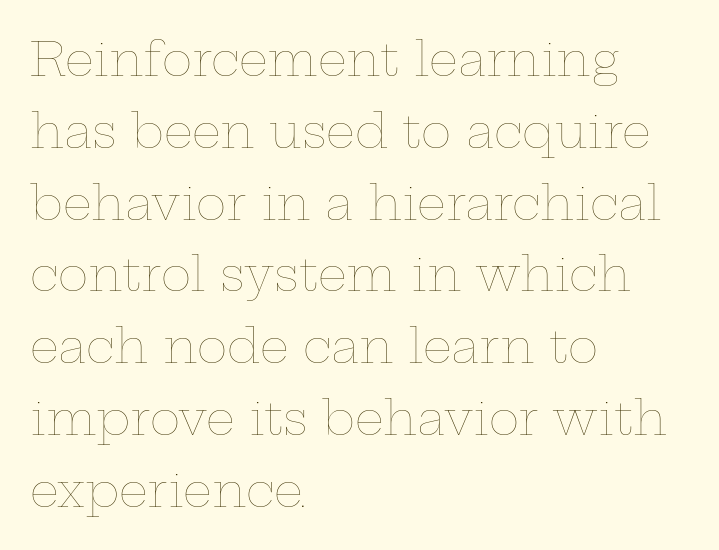
The image shows 46 px thin, wide type, upright; set left-aligned, normal line spacing (1.56x), normal letter spacing, not underlined; low stroke contrast and a medium x-height.
